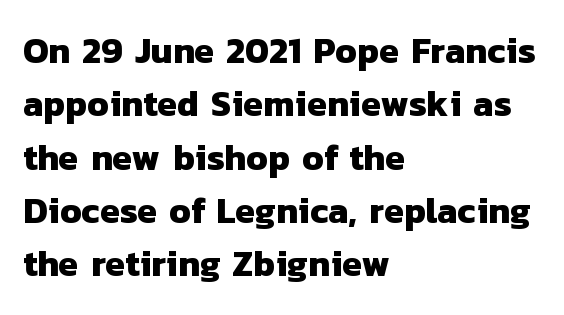
Q: Is the text bold? A: Yes.
Q: Is the typeface a serif or a sans-serif typeface? A: Sans-serif.
Q: Is the text underlined? A: No.
Q: How is the paragraph aligned? A: Left-aligned.
Q: Is the spacing between letters normal or unusually wide? A: Normal.
Q: Is the spacing between lines tight, normal or loose? A: Normal.
Q: Width (condensed, normal, or wide)? A: Normal.
Q: Stroke contrast? A: Low.
Q: x-height? A: Medium.
Q: Monospaced? A: No.
